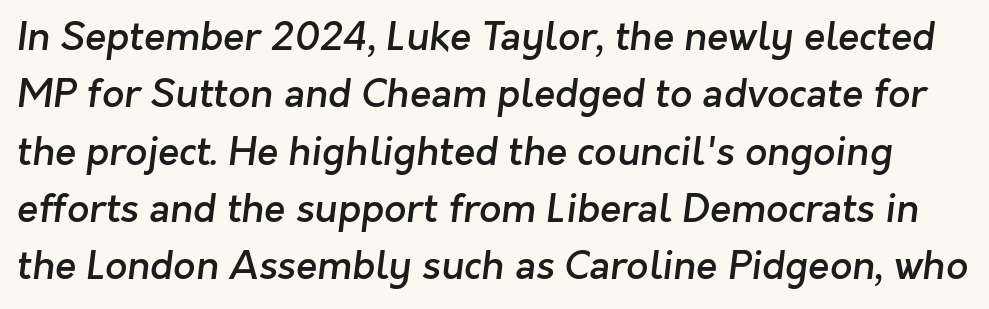
The image shows 39 px semibold sans-serif type; set normal line spacing (1.47x), normal letter spacing, not underlined; low stroke contrast and a medium x-height.
